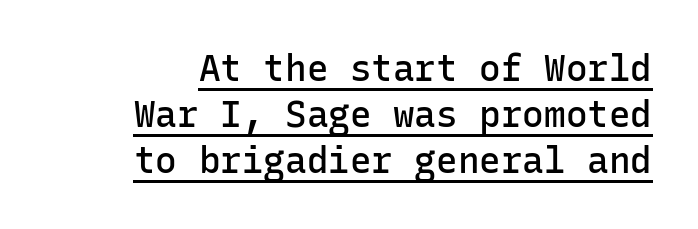
You can tell from the bare stems that sans-serif type was used. Glyph-to-glyph distance matches everyday printed text. The rendering uses the underline text-decoration. Rows of type keep a routine distance in the vertical direction. Here the designer chose a console-style face with uniform glyph widths.
